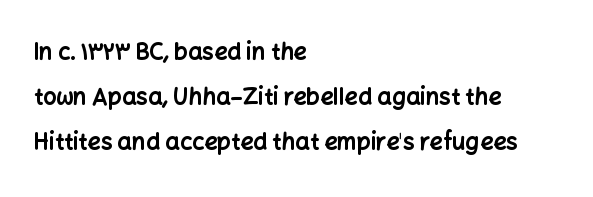
Q: Is the text bold? A: Yes.
Q: Is the text italic (slanted)? A: No, it is upright.
Q: Is the text underlined? A: No.
Q: How is the paragraph aligned? A: Left-aligned.
Q: Is the spacing between letters normal or unusually wide? A: Normal.
Q: Is the spacing between lines tight, normal or loose? A: Loose.
